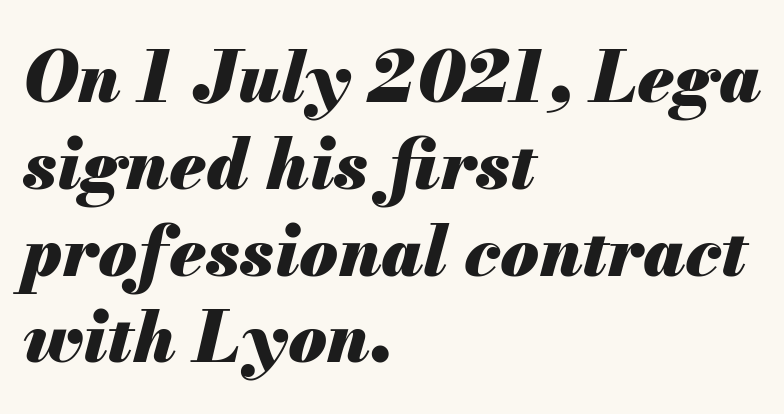
Q: Is the text bold? A: Yes.
Q: Is the text italic (slanted)? A: Yes, it leans right by about 13 degrees.
Q: Is the text underlined? A: No.
Q: How is the paragraph aligned? A: Left-aligned.
Q: Is the spacing between letters normal or unusually wide? A: Normal.
Q: Width (condensed, normal, or wide)? A: Normal.
Q: Stroke contrast? A: Medium.
Q: x-height? A: Small.
Q: Monospaced? A: No.
